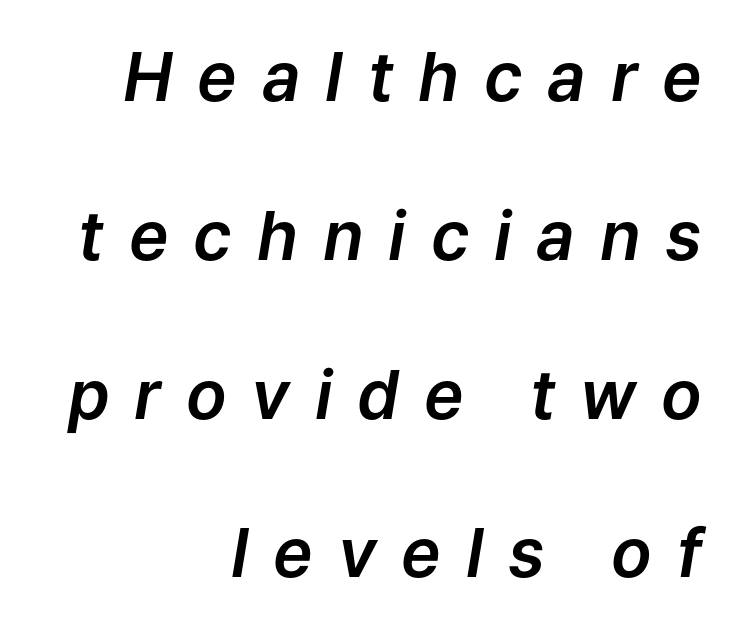
The image shows 67 px text type, italic (leaning right); set right-aligned, loose line spacing (2.37x), unusually wide letter spacing (+0.37 em), not underlined; low stroke contrast and a medium x-height.
